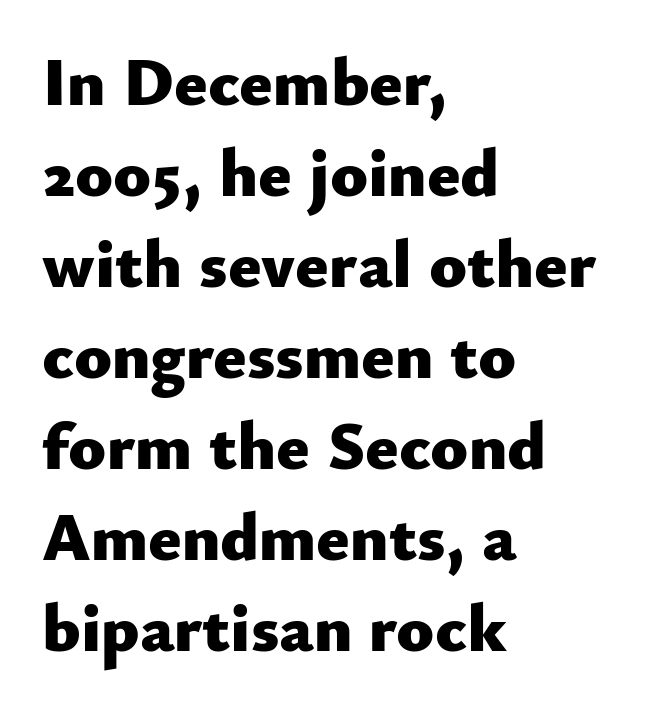
This sample uses an upright cut, with every glyph sitting square on the baseline. No feet cap the strokes, marking this as sans-serif type. Character widths vary here, with narrow letters taking less room than wide ones. Leftover space on each line is placed entirely after the last word.
